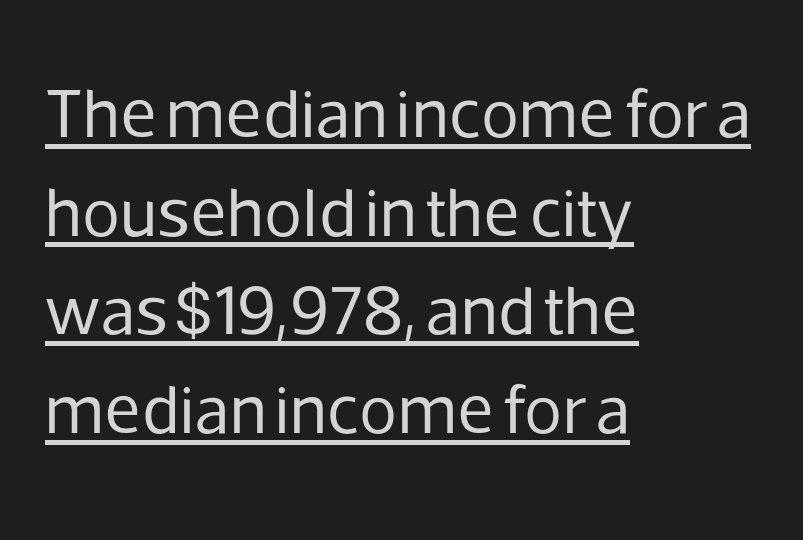
Q: Is the text bold? A: No.
Q: Is the text italic (slanted)? A: No, it is upright.
Q: Is the typeface a serif or a sans-serif typeface? A: Sans-serif.
Q: Is the text underlined? A: Yes.
Q: How is the paragraph aligned? A: Left-aligned.
Q: Is the spacing between letters normal or unusually wide? A: Normal.
Q: Is the spacing between lines tight, normal or loose? A: Normal.
Q: Width (condensed, normal, or wide)? A: Normal.
Q: Stroke contrast? A: Low.
Q: x-height? A: Medium.
Q: Monospaced? A: No.
